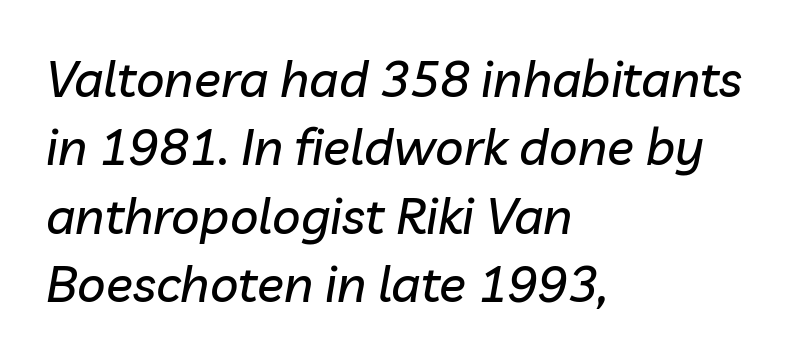
{"italic": "yes", "lean": "right", "slant_degrees": 10, "width": "normal", "stroke_contrast": "low", "x_height": "medium", "monospaced": "no", "underline": "no", "align": "left", "line_spacing": "normal", "line_spacing_ratio": 1.37, "letter_spacing": "normal", "letter_spacing_em": 0.0, "glyph_px": 50}
